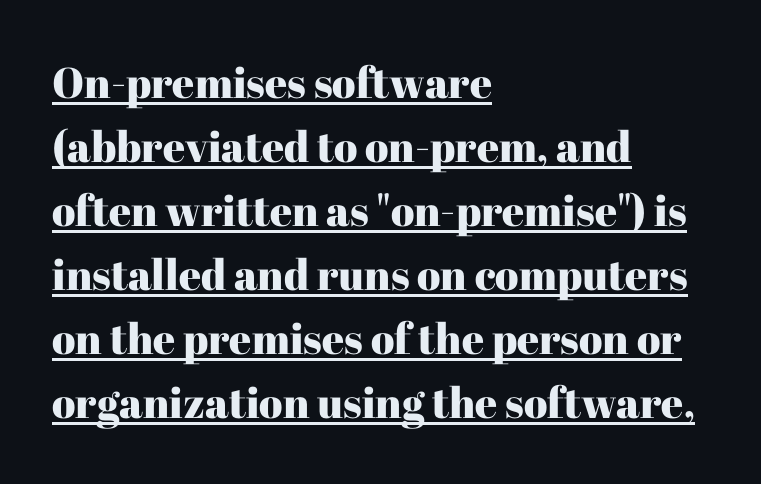
The block of text has a typical density, with ordinary space between rows. Compared with undecorated copy, this sample adds a rule below the words. These lines keep a tight, regular rhythm from letter to letter. The characters display serif detailing at their extremities.
